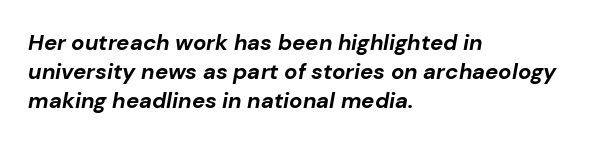
Anything drawn beneath the words? Only blank space. The specimen reads as italic at a glance. The block of text has a typical density, with ordinary space between rows. The glyphs have the mass of a bold cut. Casual observation: everything's shoved over to the left. There is no visible air inserted between adjacent glyphs.
